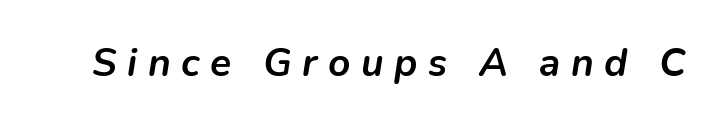
Here the designer chose a conventional face with non-uniform glyph widths. The passage shown is not underscored anywhere. Posture: slanted. Every letter is thick-stroked: bold, no question.
